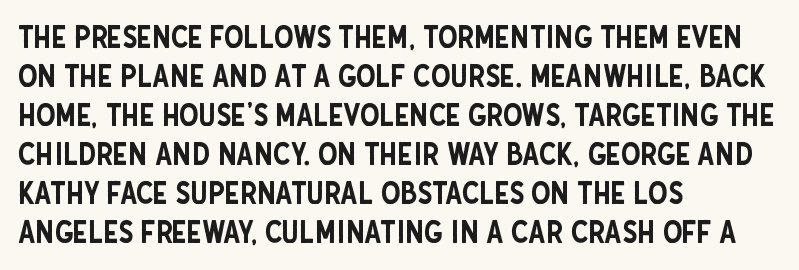
The image shows 31 px condensed sans-serif type, upright; set left-aligned, normal line spacing (1.26x), normal letter spacing, not underlined; low stroke contrast and a large x-height.
